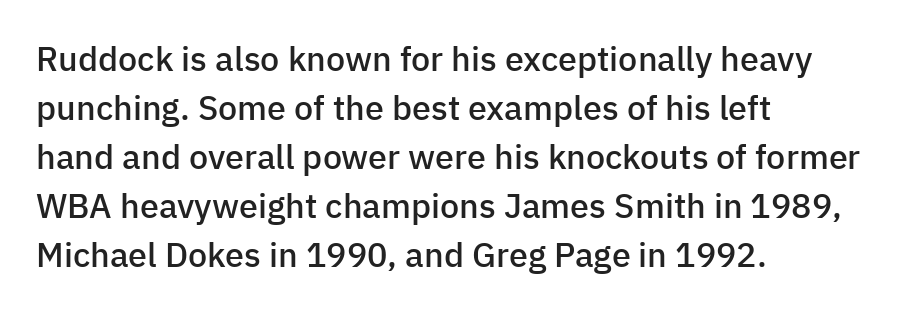
Baseline-to-baseline distance is the conventional proportion of letter height. Underlining? Definitely not there. Typographic density is moderately raised because the face is semibold. These lines are rendered in a variable-pitch font.
